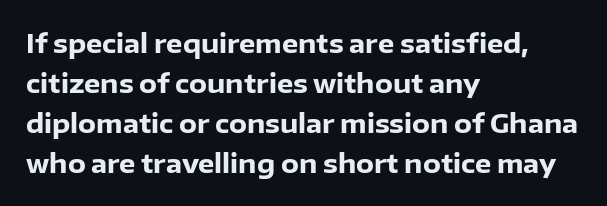
The letterforms sit shoulder to shoulder at normal distance. If you measured baseline to baseline, you'd find a middling distance. The specimen omits any rule beneath the text block's lines. These lines stack with their left ends in a neat column.
